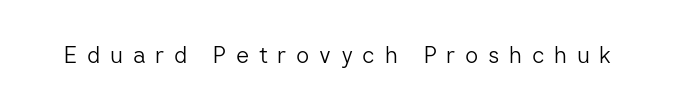
{"italic": "no", "bold": "no", "underline": "no", "letter_spacing": "wide", "letter_spacing_em": 0.42, "glyph_px": 23}
